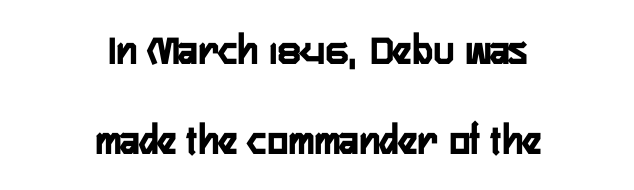
This sample uses an upright cut, with every glyph sitting square on the baseline. Note the varied advance widths — an 'i' is clearly narrower than an 'm'. Leading is clearly above the norm, producing a sparse column. The designer went with a sans here, leaving each stem footless. Observe the ordinary spacing: letters are neighbours, not strangers.
